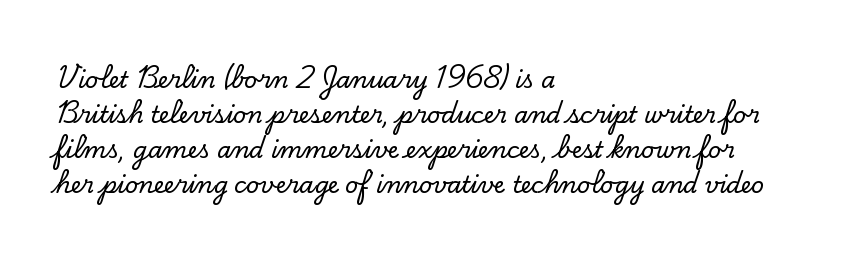
Q: Is the text italic (slanted)? A: Yes.
Q: Is the text underlined? A: No.
Q: How is the paragraph aligned? A: Left-aligned.
Q: Is the spacing between letters normal or unusually wide? A: Normal.
Q: Is the spacing between lines tight, normal or loose? A: Normal.
